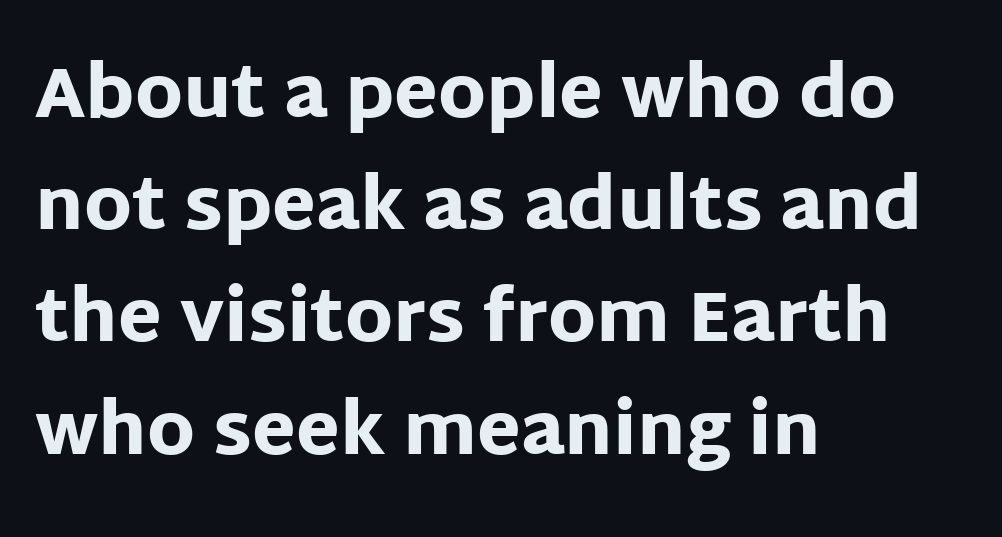
Has an underline been added? It has not. Typeset ragged right — the left edge is the straight one. When letters stand straight like this, we call the style roman or upright. Spacing verdict: proportional, widths tailored to each character. Font category for this specimen: sans-serif.
